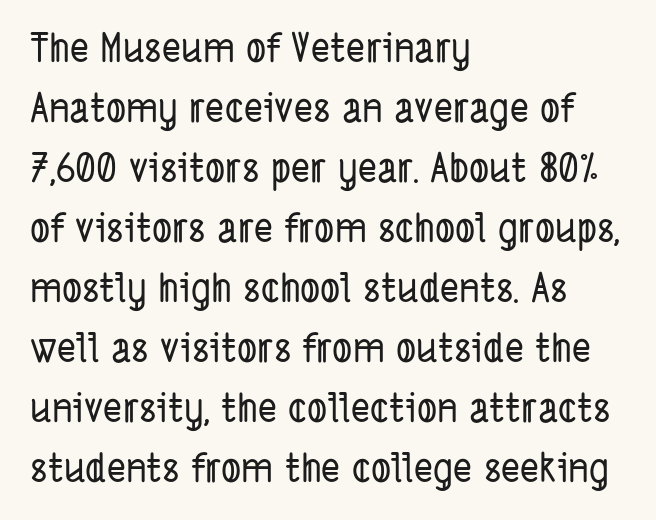
{"serif": "no", "width": "condensed", "stroke_contrast": "low", "x_height": "medium", "monospaced": "no", "underline": "no", "align": "left", "line_spacing": "normal", "line_spacing_ratio": 1.5, "letter_spacing": "normal", "letter_spacing_em": 0.0, "glyph_px": 40}
